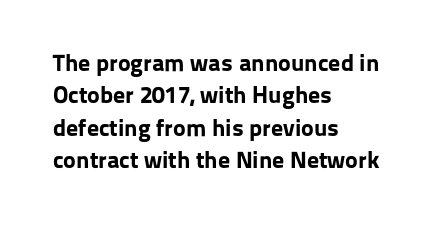
{"italic": "no", "bold": "yes", "underline": "no", "align": "left", "line_spacing": "normal", "line_spacing_ratio": 1.35, "letter_spacing": "normal", "letter_spacing_em": 0.0, "glyph_px": 24}
